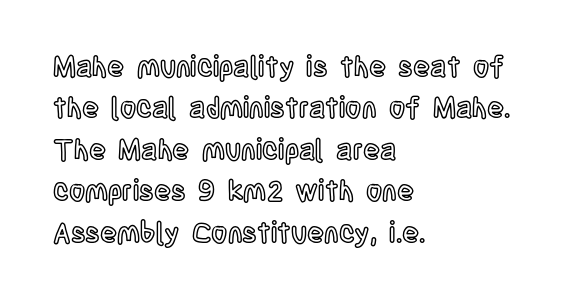
The image shows 28 px condensed type, upright; set left-aligned, normal line spacing (1.48x), normal letter spacing, not underlined; a large x-height.
